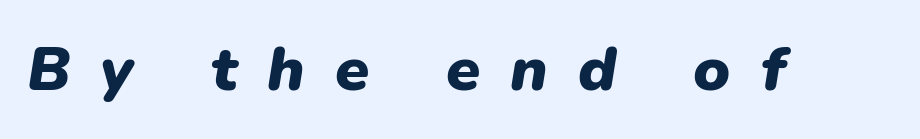
{"italic": "yes", "lean": "right", "slant_degrees": 9, "bold": "yes", "weight": "heavy", "width": "normal", "stroke_contrast": "low", "x_height": "medium", "monospaced": "no", "underline": "no", "letter_spacing": "wide", "letter_spacing_em": 0.48, "glyph_px": 62}
